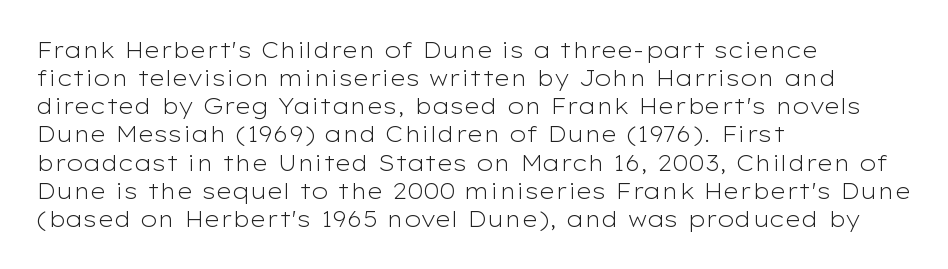
The image shows 22 px text type, upright; set left-aligned, normal line spacing (1.28x), normal letter spacing, not underlined.
